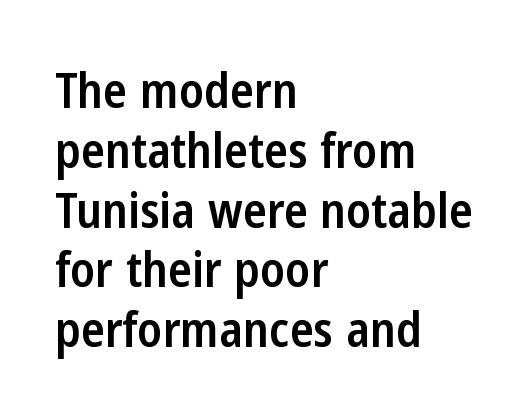
The image shows 49 px semibold, condensed sans-serif type, upright; set left-aligned, line spacing 1.22x, normal letter spacing, not underlined; low stroke contrast and a medium x-height.
